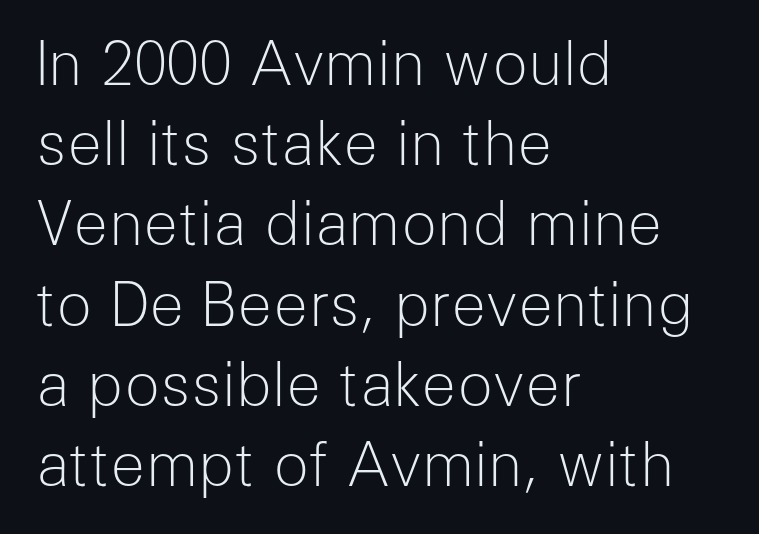
Glance below the letters and you will spot only blank space. Does the lettering tilt? It doesn't — this is upright. Visually the block forms a straight wall on the left and a jagged coastline on the right. This sample uses plain, unmodified letter spacing.
